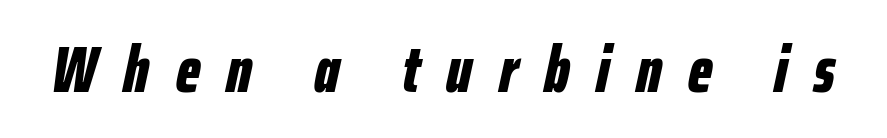
Q: Is the text bold? A: Yes.
Q: Is the text italic (slanted)? A: Yes, it leans right by about 12 degrees.
Q: Is the text underlined? A: No.
Q: Is the spacing between letters normal or unusually wide? A: Unusually wide.
Q: Width (condensed, normal, or wide)? A: Condensed.
Q: Stroke contrast? A: Low.
Q: x-height? A: Medium.
Q: Monospaced? A: No.
